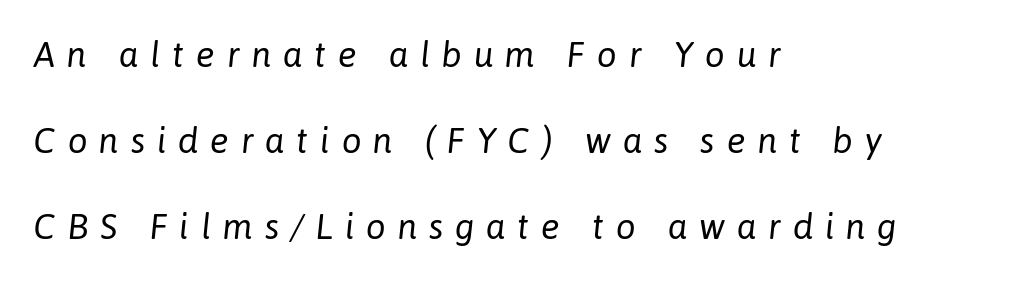
The image shows 35 px regular-weight type, italic (leaning right); set left-aligned, loose line spacing (2.46x), unusually wide letter spacing (+0.34 em), not underlined; low stroke contrast and a medium x-height.
